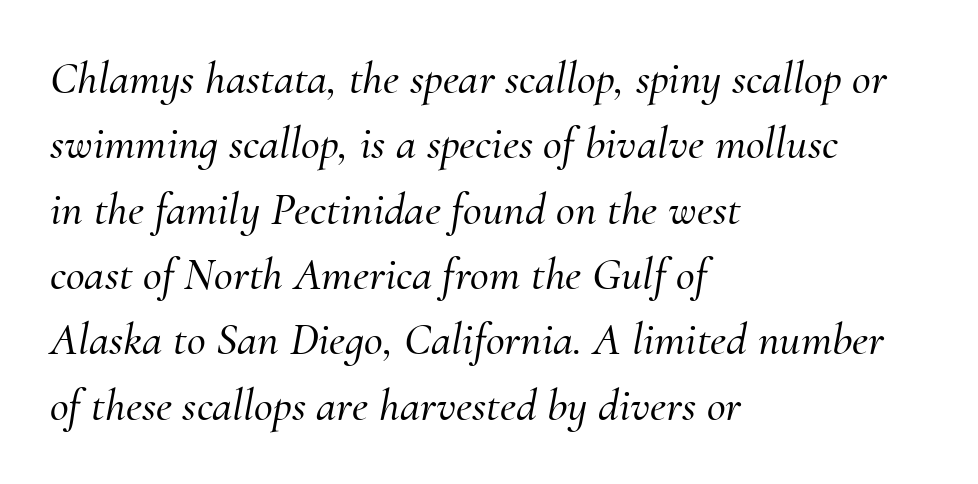
The gaps between neighbouring characters are ordinary and unremarkable. Quick note: interline space is typical. A typesetter would label this face a serif. Looks like regular typesetting: each glyph gets only the width it needs. If you drew a ruler down the left edge, every line would touch it.
